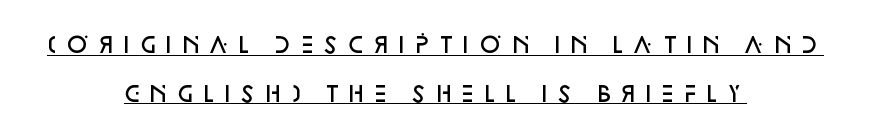
{"italic": "no", "bold": "semi", "underline": "yes", "align": "center", "line_spacing": "loose", "line_spacing_ratio": 2.32, "letter_spacing": "wide", "letter_spacing_em": 0.24, "glyph_px": 21}
